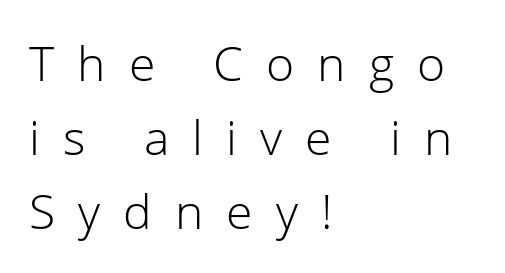
{"serif": "no", "italic": "no", "bold": "no", "weight": "light", "width": "normal", "stroke_contrast": "low", "x_height": "medium", "monospaced": "no", "underline": "no", "align": "left", "line_spacing": "normal", "line_spacing_ratio": 1.54, "letter_spacing": "wide", "letter_spacing_em": 0.48, "glyph_px": 48}
